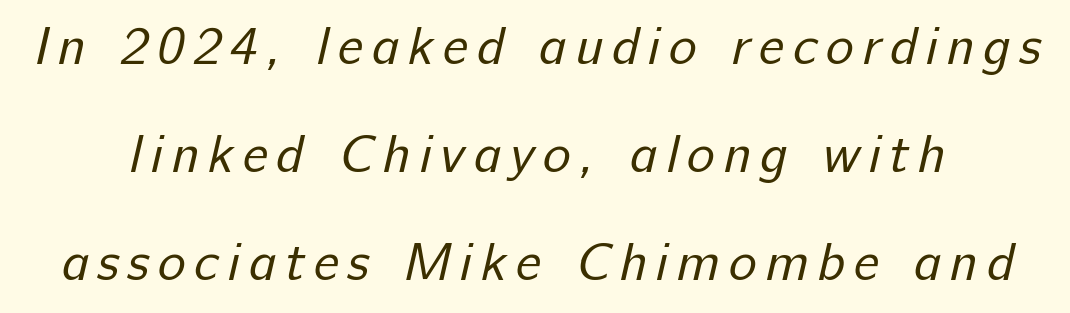
The image shows 53 px regular-weight sans-serif type; set loose line spacing (2.04x), not underlined; low stroke contrast and a medium x-height.
